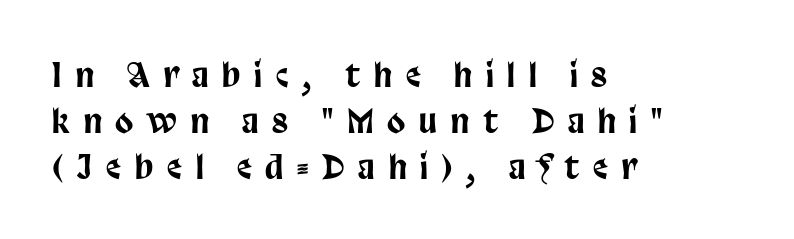
Ordinary non-slanted type is in use. A sans-serif font was chosen for this passage. This block has exactly the height ordinary leading produces. Each letter keeps its own natural width here, so spacing adapts to shape.
